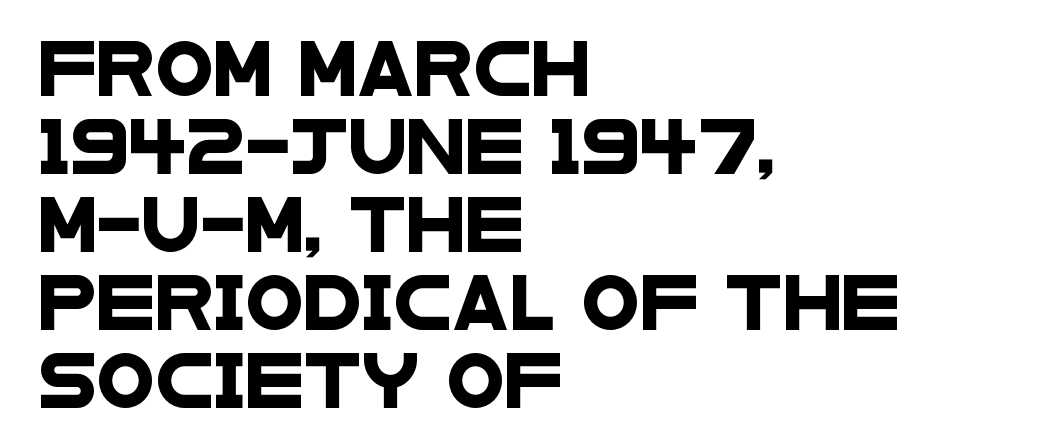
Q: Is the typeface a serif or a sans-serif typeface? A: Sans-serif.
Q: Is the text underlined? A: No.
Q: How is the paragraph aligned? A: Left-aligned.
Q: Is the spacing between letters normal or unusually wide? A: Normal.
Q: Is the spacing between lines tight, normal or loose? A: Normal.
Q: Width (condensed, normal, or wide)? A: Wide.
Q: Stroke contrast? A: Low.
Q: x-height? A: Large.
Q: Monospaced? A: No.
